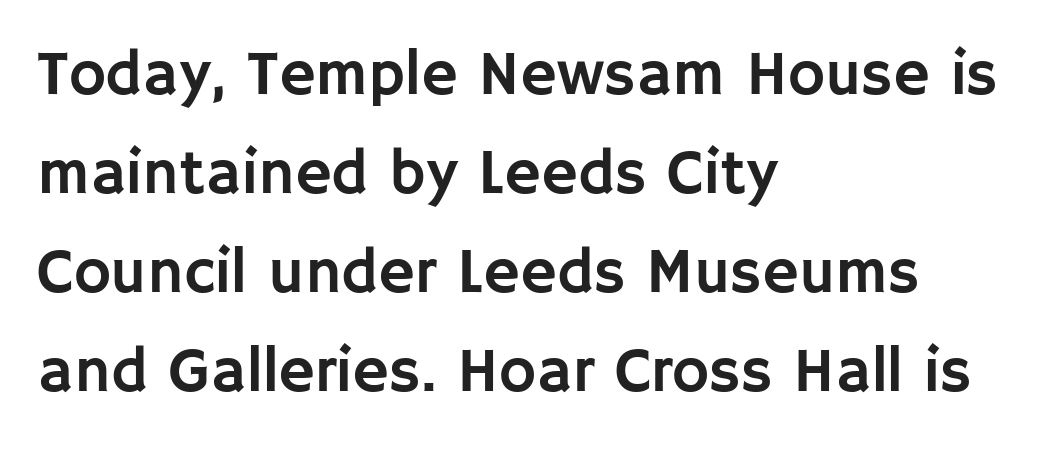
Q: Is the text italic (slanted)? A: No, it is upright.
Q: Is the typeface a serif or a sans-serif typeface? A: Sans-serif.
Q: Is the text underlined? A: No.
Q: How is the paragraph aligned? A: Left-aligned.
Q: Is the spacing between letters normal or unusually wide? A: Normal.
Q: Is the spacing between lines tight, normal or loose? A: Normal.
Q: Width (condensed, normal, or wide)? A: Normal.
Q: Stroke contrast? A: Low.
Q: x-height? A: Large.
Q: Monospaced? A: No.
